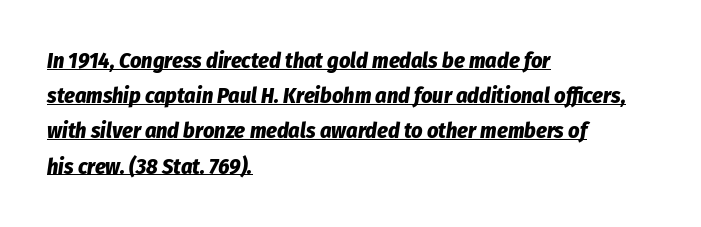
The image shows 22 px bold type, italic (leaning right); set left-aligned, normal line spacing (1.6x), normal letter spacing, underlined.
